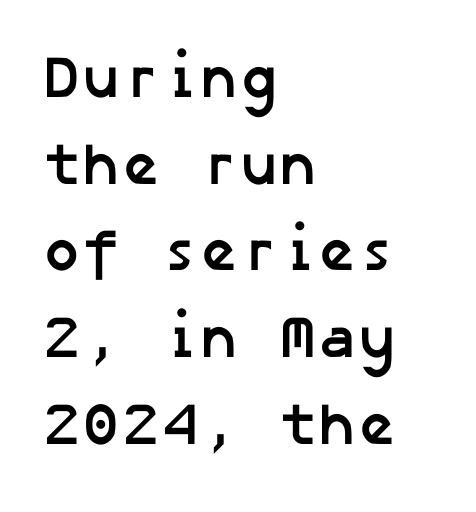
Q: Is the text bold? A: Yes.
Q: Is the typeface a serif or a sans-serif typeface? A: Sans-serif.
Q: Is the text underlined? A: No.
Q: How is the paragraph aligned? A: Left-aligned.
Q: Is the spacing between letters normal or unusually wide? A: Normal.
Q: Is the spacing between lines tight, normal or loose? A: Normal.
Q: Width (condensed, normal, or wide)? A: Normal.
Q: Stroke contrast? A: Low.
Q: x-height? A: Medium.
